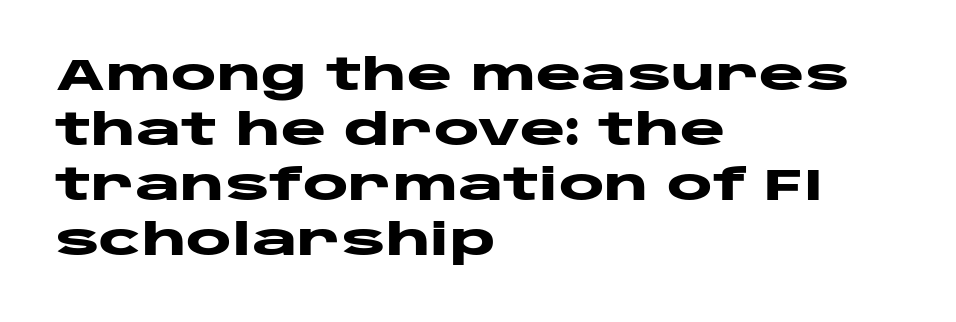
Q: Is the text bold? A: Yes.
Q: Is the text italic (slanted)? A: No, it is upright.
Q: Is the typeface a serif or a sans-serif typeface? A: Sans-serif.
Q: Is the text underlined? A: No.
Q: How is the paragraph aligned? A: Left-aligned.
Q: Is the spacing between letters normal or unusually wide? A: Normal.
Q: Is the spacing between lines tight, normal or loose? A: Normal.
Q: Width (condensed, normal, or wide)? A: Wide.
Q: Stroke contrast? A: Low.
Q: x-height? A: Large.
Q: Monospaced? A: No.
